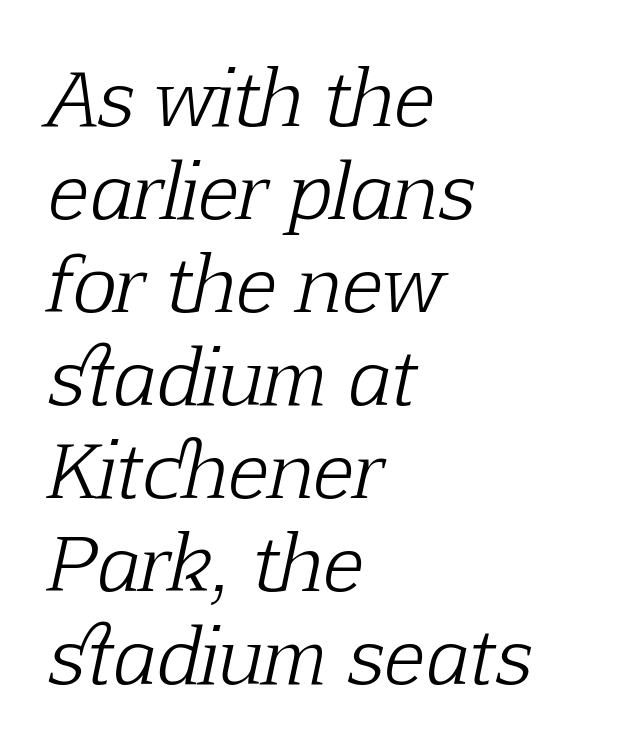
Q: Is the text bold? A: No.
Q: Is the text italic (slanted)? A: Yes, it leans right by about 12 degrees.
Q: Is the typeface a serif or a sans-serif typeface? A: Serif.
Q: Is the text underlined? A: No.
Q: How is the paragraph aligned? A: Left-aligned.
Q: Is the spacing between letters normal or unusually wide? A: Normal.
Q: Width (condensed, normal, or wide)? A: Normal.
Q: Stroke contrast? A: Low.
Q: x-height? A: Medium.
Q: Monospaced? A: No.
